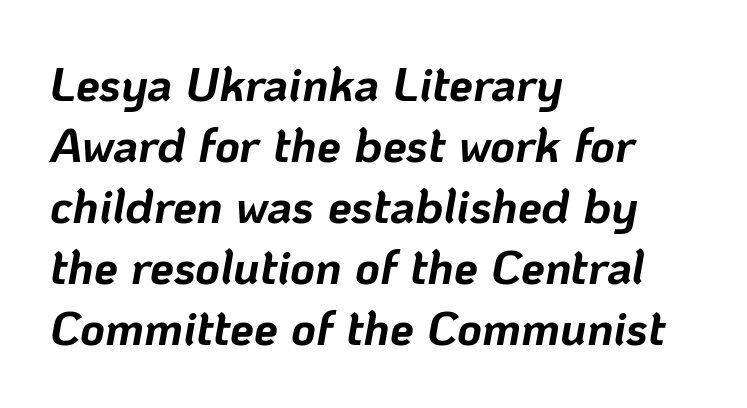
The image shows 48 px bold type, italic (leaning right); set left-aligned, normal line spacing (1.27x), normal letter spacing, not underlined; low stroke contrast and a medium x-height.
